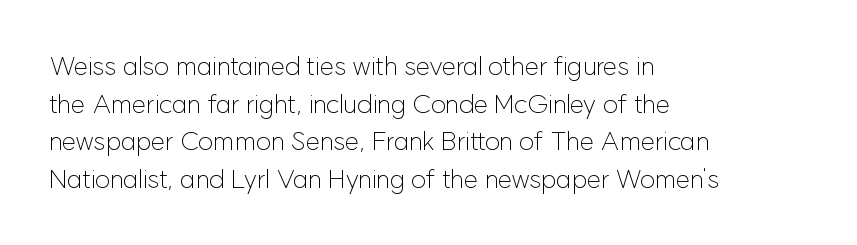
This sample is left-justified, so line endings fall wherever the words run out. Short note: letters normally spaced. These lines were composed using upright roman letters. Nothing heavy about these letters — not bold at all. The glyphs are unaccompanied by any horizontal stroke below them. Quick note: interline space is typical.
